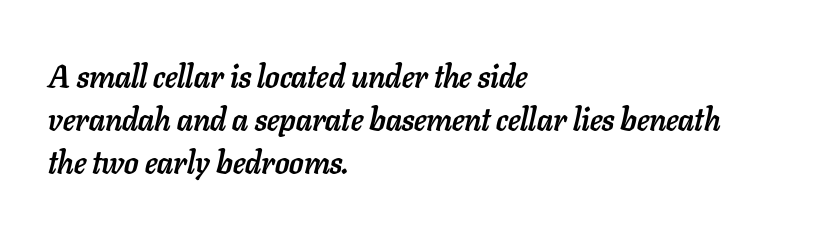
Would a proofreader flag this as italicized? Yes. One-word summary of the alignment: left. The letters sit at their default tracking, neither squeezed nor spread. Pretty heavy lettering here — definitely bold.
